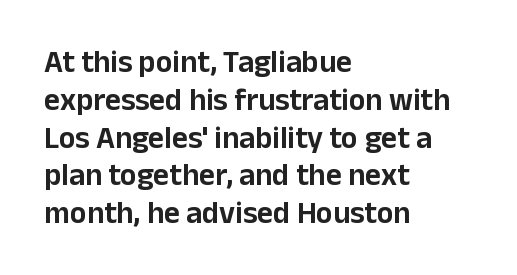
Q: Is the text italic (slanted)? A: No, it is upright.
Q: Is the typeface a serif or a sans-serif typeface? A: Sans-serif.
Q: Is the text underlined? A: No.
Q: How is the paragraph aligned? A: Left-aligned.
Q: Is the spacing between letters normal or unusually wide? A: Normal.
Q: Width (condensed, normal, or wide)? A: Normal.
Q: Stroke contrast? A: Low.
Q: x-height? A: Medium.
Q: Monospaced? A: No.
